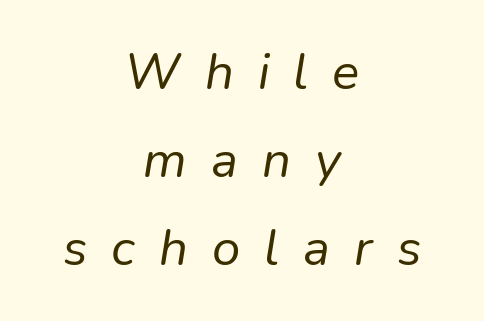
{"italic": "yes", "lean": "right", "slant_degrees": 9, "bold": "no", "weight": "regular", "width": "normal", "stroke_contrast": "low", "x_height": "medium", "monospaced": "no", "underline": "no", "align": "center", "line_spacing_ratio": 1.73, "letter_spacing": "wide", "letter_spacing_em": 0.47, "glyph_px": 51}
